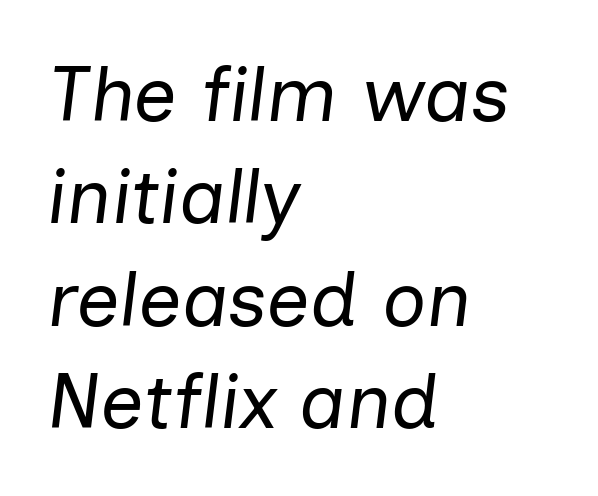
The image shows 77 px regular-weight type, italic (leaning right); set left-aligned, normal line spacing (1.33x), normal letter spacing, not underlined; low stroke contrast and a medium x-height.
